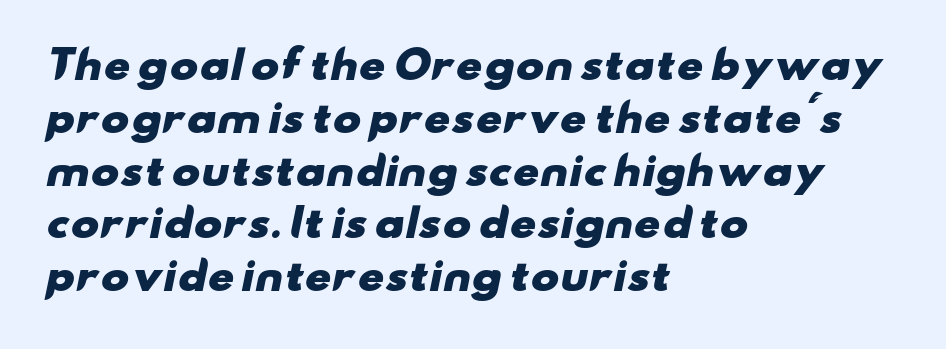
The face used here has the dense, thick strokes of a bold. The zone under the glyphs is completely vacant. The type is set solid horizontally, with unmodified tracking. Casual observation: everything's shoved over to the left. This sample has the flowing, uneven cadence of proportional lettering.
